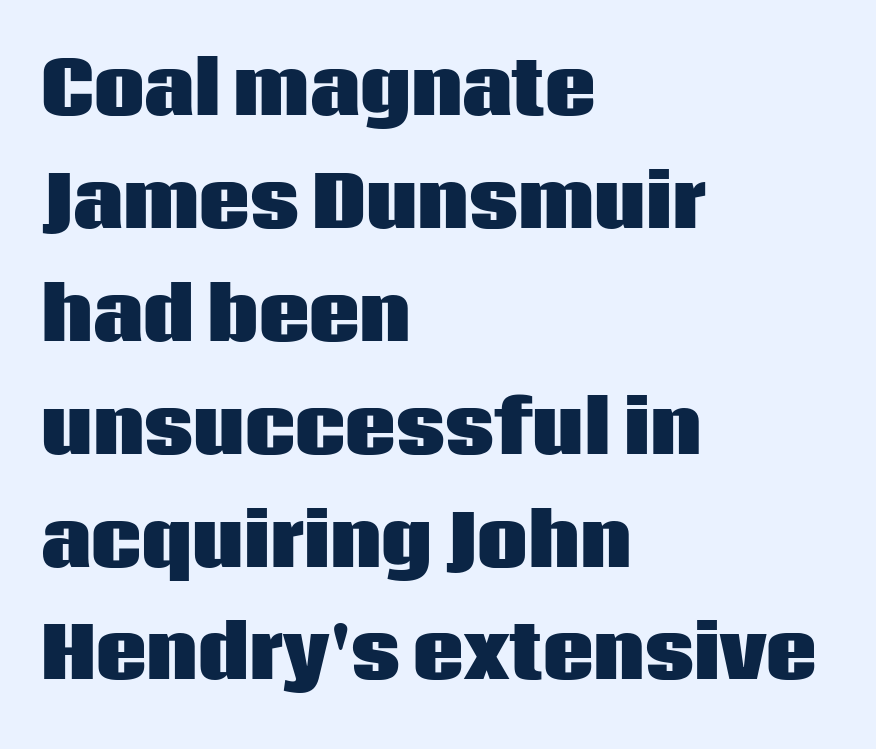
The image shows 71 px heavy sans-serif type, upright; set left-aligned, normal line spacing (1.59x), normal letter spacing, not underlined; low stroke contrast and a large x-height.
